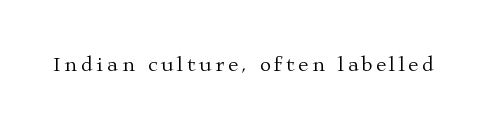
{"italic": "no", "bold": "no", "underline": "no", "glyph_px": 20}
